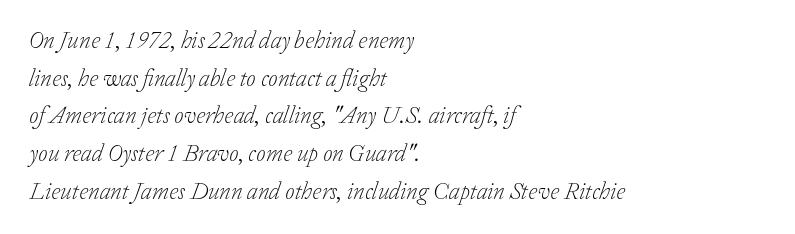
In terms of posture, this sample is oblique. A typesetter would call this zero additional tracking. Just letters on the line, the space beneath them empty. This block has exactly the height ordinary leading produces.
